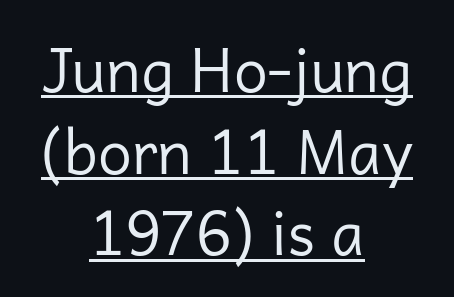
{"serif": "no", "italic": "no", "bold": "no", "weight": "regular", "width": "normal", "stroke_contrast": "low", "x_height": "medium", "monospaced": "no", "underline": "yes", "align": "center", "line_spacing": "normal", "line_spacing_ratio": 1.34, "letter_spacing": "normal", "letter_spacing_em": 0.0, "glyph_px": 61}
